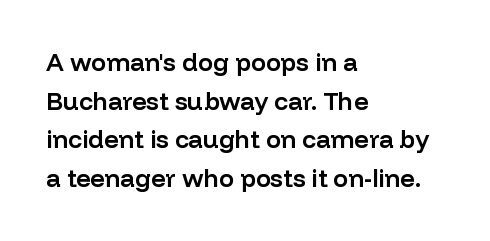
Q: Is the text bold? A: Semi-bold.
Q: Is the text italic (slanted)? A: No, it is upright.
Q: Is the text underlined? A: No.
Q: How is the paragraph aligned? A: Left-aligned.
Q: Is the spacing between letters normal or unusually wide? A: Normal.
Q: Is the spacing between lines tight, normal or loose? A: Normal.
